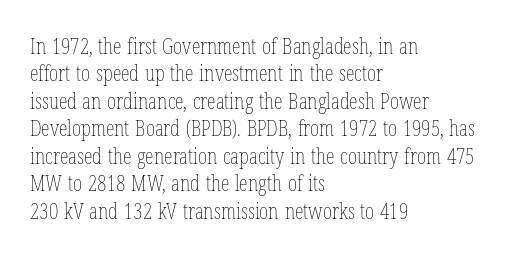
The image shows 22 px text type, upright; set left-aligned, normal line spacing (1.25x), normal letter spacing, not underlined.
